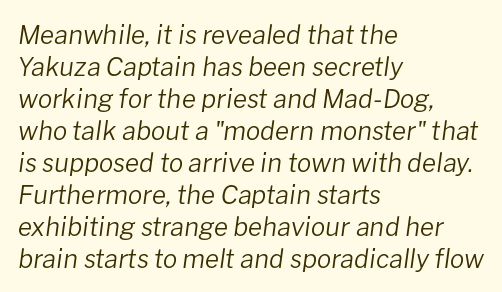
The image shows 26 px text type, italic (leaning right); set left-aligned, line spacing 1.23x, normal letter spacing, not underlined.
